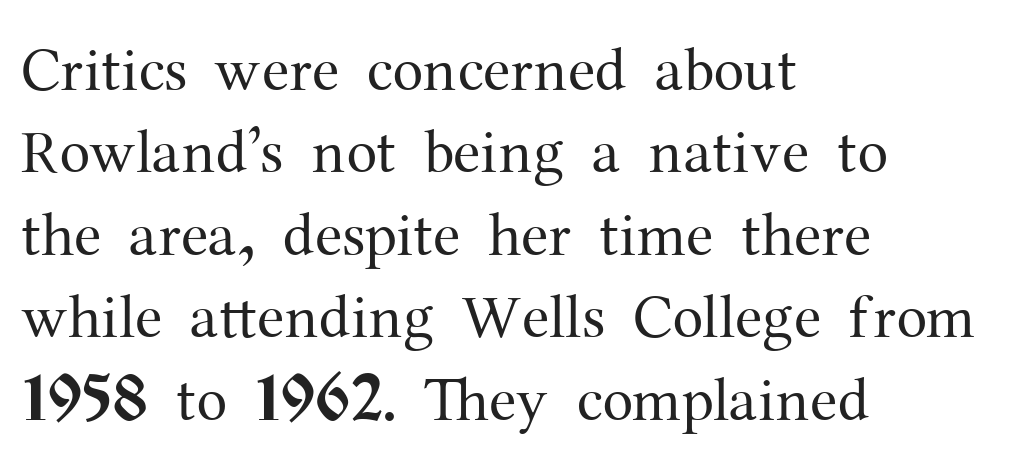
{"serif": "yes", "italic": "no", "bold": "no", "weight": "regular", "width": "normal", "stroke_contrast": "medium", "x_height": "medium", "monospaced": "no", "underline": "no", "align": "left", "line_spacing": "normal", "line_spacing_ratio": 1.33, "letter_spacing": "normal", "letter_spacing_em": 0.0, "glyph_px": 62}
